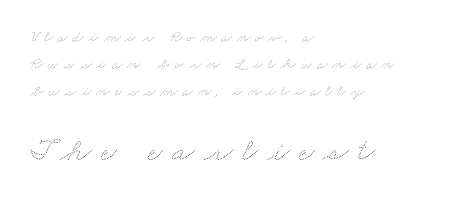
Q: Is the text bold? A: No.
Q: Is the text underlined? A: No.
Q: How is the paragraph aligned? A: Left-aligned.
Q: Is the spacing between letters normal or unusually wide? A: Unusually wide.
Q: Is the spacing between lines tight, normal or loose? A: Normal.
Q: Which block of text is set in a larger size, the first (top) or the second (bottom)? A: The second (bottom) one.
Q: Width (condensed, normal, or wide)? A: Wide.
Q: Stroke contrast? A: Medium.
Q: x-height? A: Small.
Q: Monospaced? A: No.
